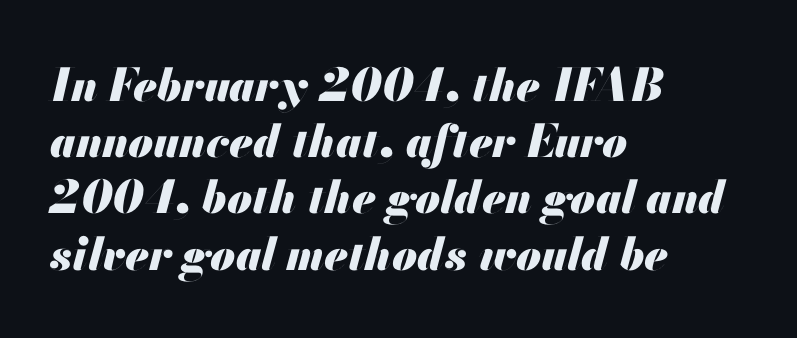
The image shows 45 px heavy type, italic (leaning right); set left-aligned, normal line spacing (1.25x), normal letter spacing, not underlined; medium stroke contrast and a small x-height.
